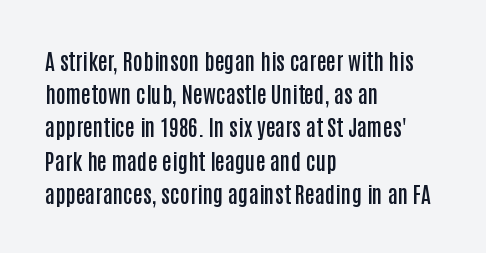
The words here are not underlined. Each new line begins a customary step beneath the previous one. These lines were composed using upright roman letters. In CSS terms this would be text-align: left. Compared with typical body copy, the letter spacing here is the same. This is the in-between weight designers call semibold or demi.
